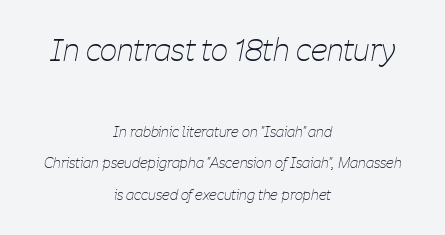
Q: Is the text bold? A: No.
Q: Is the text italic (slanted)? A: Yes, it leans right by about 11 degrees.
Q: Is the text underlined? A: No.
Q: How is the paragraph aligned? A: Centered.
Q: Is the spacing between letters normal or unusually wide? A: Normal.
Q: Is the spacing between lines tight, normal or loose? A: Loose.
Q: Which block of text is set in a larger size, the first (top) or the second (bottom)? A: The first (top) one.
Q: Width (condensed, normal, or wide)? A: Condensed.
Q: Stroke contrast? A: Low.
Q: x-height? A: Medium.
Q: Monospaced? A: No.
